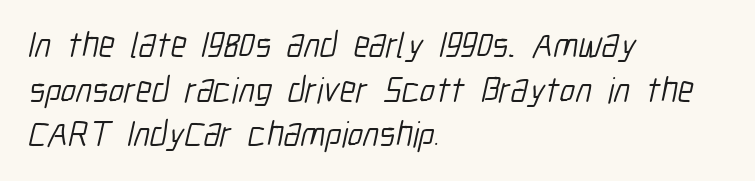
Q: Is the text bold? A: No.
Q: Is the typeface a serif or a sans-serif typeface? A: Sans-serif.
Q: Is the text underlined? A: No.
Q: How is the paragraph aligned? A: Left-aligned.
Q: Is the spacing between letters normal or unusually wide? A: Normal.
Q: Width (condensed, normal, or wide)? A: Condensed.
Q: Stroke contrast? A: Low.
Q: x-height? A: Medium.
Q: Monospaced? A: No.
